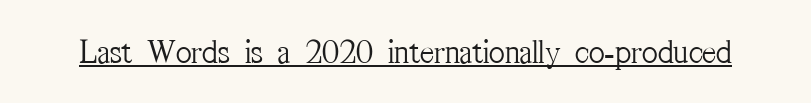
The image shows 34 px light, condensed serif type, upright; set normal letter spacing, underlined; medium stroke contrast and a medium x-height.
